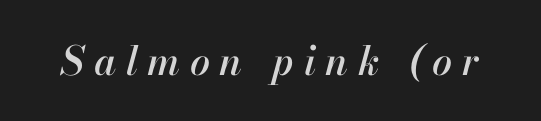
Q: Is the text italic (slanted)? A: Yes, it leans right by about 13 degrees.
Q: Is the text underlined? A: No.
Q: Is the spacing between letters normal or unusually wide? A: Unusually wide.
Q: Width (condensed, normal, or wide)? A: Normal.
Q: Stroke contrast? A: High.
Q: x-height? A: Small.
Q: Monospaced? A: No.
